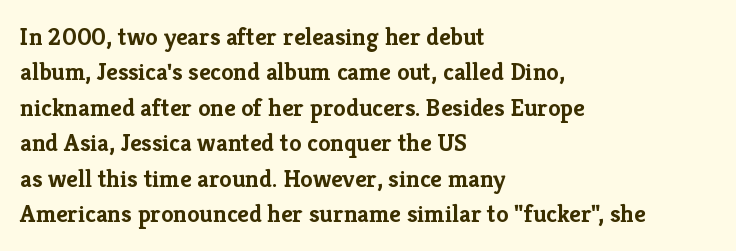
Q: Is the text bold? A: Yes.
Q: Is the text italic (slanted)? A: No, it is upright.
Q: Is the text underlined? A: No.
Q: How is the paragraph aligned? A: Left-aligned.
Q: Is the spacing between letters normal or unusually wide? A: Normal.
Q: Is the spacing between lines tight, normal or loose? A: Normal.
